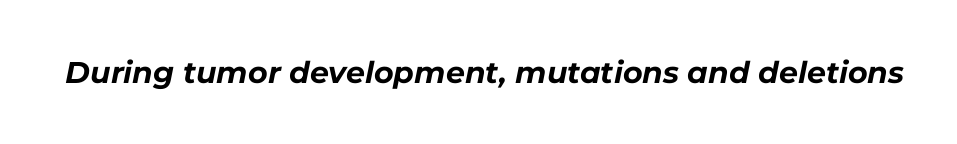
When letters slant like this, we call the style italic. Typographic density is high because the face is bold. The tracking reads as untouched default to a designer's eye. Plain, unruled lines of type. Varying glyph widths throughout — classic text-font behaviour.
